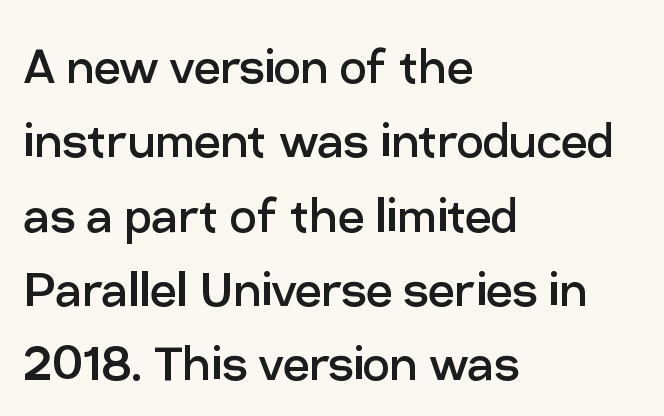
Nope, no serifs anywhere on these letters. Horizontal bands of white between lines are of average thickness. Is this a heavy cut? Hardly; it is regular or lighter. These lines keep a tight, regular rhythm from letter to letter. Do the characters align in a grid? No, the font is proportional. Notice how the passage keeps a crisp vertical edge on the left only.
